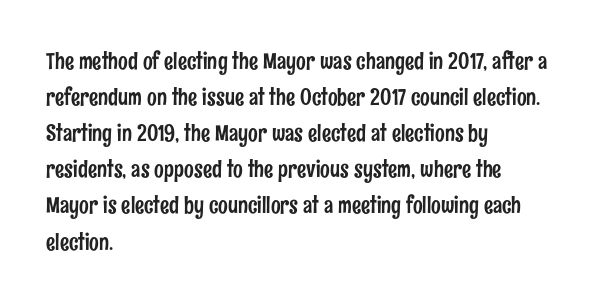
{"italic": "no", "underline": "no", "align": "left", "line_spacing": "normal", "line_spacing_ratio": 1.57, "letter_spacing": "normal", "letter_spacing_em": 0.0, "glyph_px": 23}
